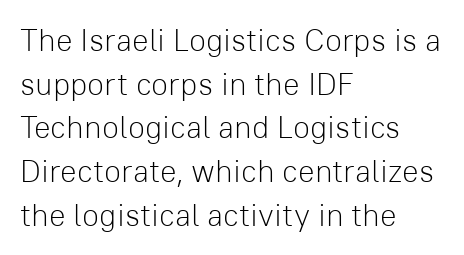
The image shows 31 px light sans-serif type, upright; set left-aligned, normal line spacing (1.41x), normal letter spacing, not underlined; low stroke contrast and a medium x-height.
